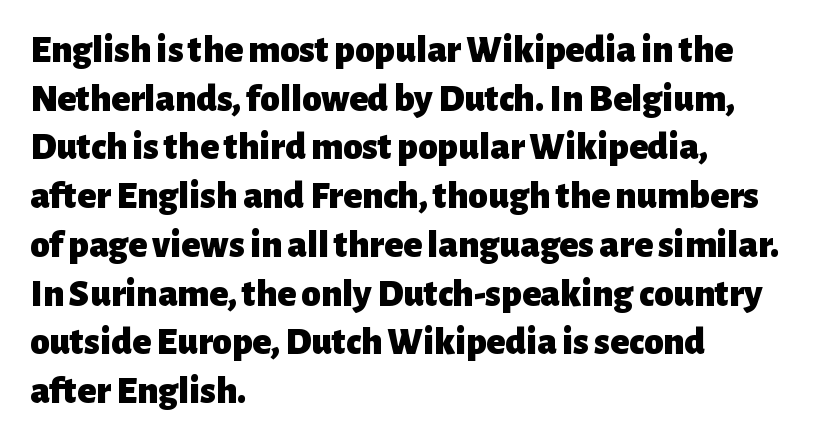
The image shows 39 px heavy sans-serif type, upright; set left-aligned, normal line spacing (1.25x), normal letter spacing, not underlined; low stroke contrast and a medium x-height.
